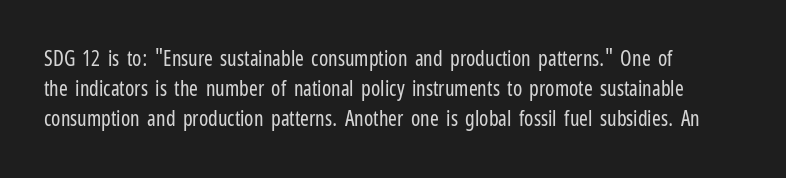
Q: Is the text bold? A: No.
Q: Is the text italic (slanted)? A: No, it is upright.
Q: Is the text underlined? A: No.
Q: Is the spacing between letters normal or unusually wide? A: Normal.
Q: Is the spacing between lines tight, normal or loose? A: Normal.
